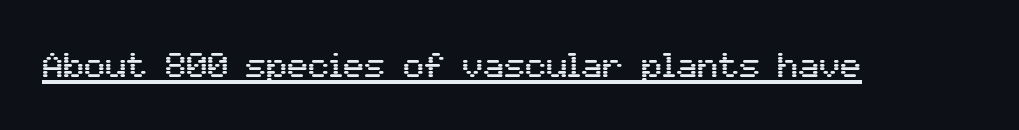
The image shows 35 px sans-serif type, upright; set normal letter spacing, underlined; medium stroke contrast and a medium x-height.
